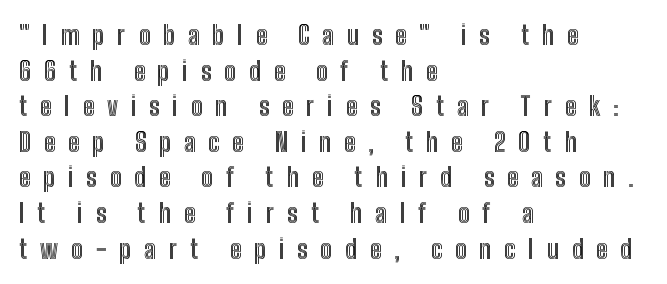
The string is rendered with underlining switched off. This sample uses an upright cut, with every glyph sitting square on the baseline. Baseline-to-baseline distance is the conventional proportion of letter height. Students, note that the glyphs here are deliberately spaced far apart.
